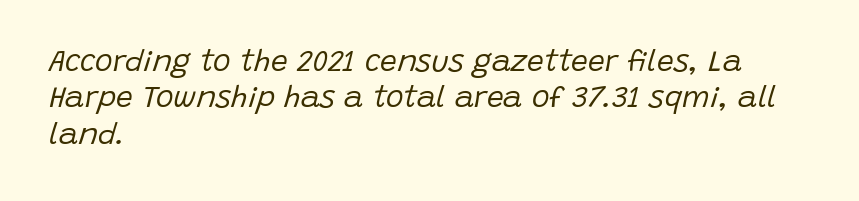
The image shows 30 px regular-weight type, italic (leaning right); set left-aligned, line spacing 1.21x, normal letter spacing, not underlined; low stroke contrast and a large x-height.
